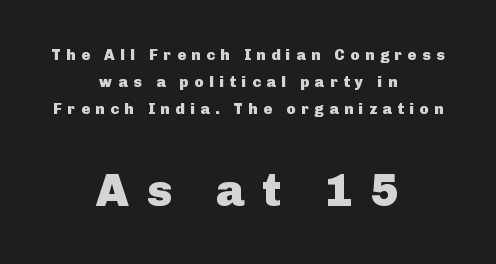
If you squint, the bottom block still reads clearly — it's the larger of the two. Typesetter's note: full bold, strokes at maximum text heaviness. The typography opts for an upright posture over an oblique one. Compared with typical body copy, the letter spacing here is much looser. The face used here is proportionally spaced, like ordinary book or web type. Observe the absence of serifs on each vertical stroke in this sample.
